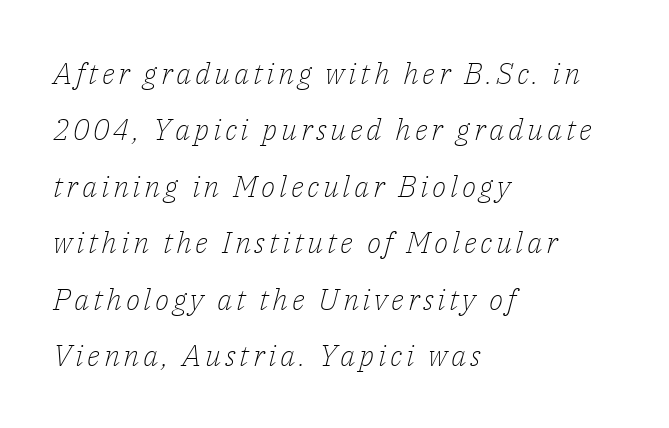
The image shows 30 px light serif type, italic (leaning right); set left-aligned, line spacing 1.88x, not underlined; low stroke contrast and a medium x-height.
